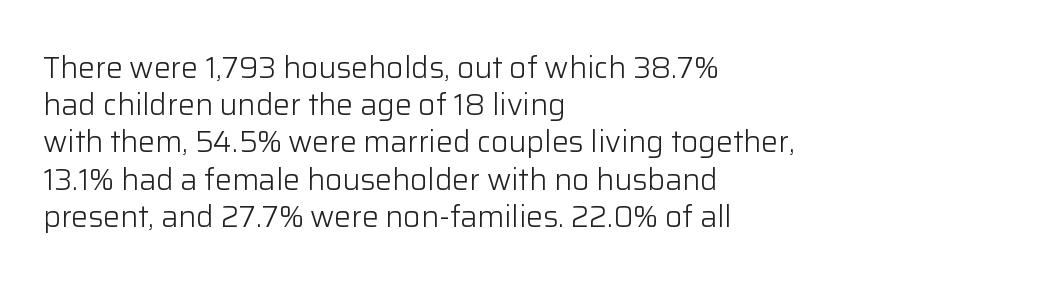
Q: Is the text bold? A: No.
Q: Is the text italic (slanted)? A: No, it is upright.
Q: Is the typeface a serif or a sans-serif typeface? A: Sans-serif.
Q: Is the text underlined? A: No.
Q: How is the paragraph aligned? A: Left-aligned.
Q: Is the spacing between letters normal or unusually wide? A: Normal.
Q: Width (condensed, normal, or wide)? A: Normal.
Q: Stroke contrast? A: Low.
Q: x-height? A: Medium.
Q: Monospaced? A: No.
